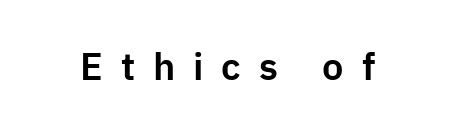
{"serif": "no", "italic": "no", "width": "normal", "stroke_contrast": "low", "x_height": "medium", "monospaced": "no", "underline": "no", "letter_spacing": "wide", "letter_spacing_em": 0.47, "glyph_px": 38}
